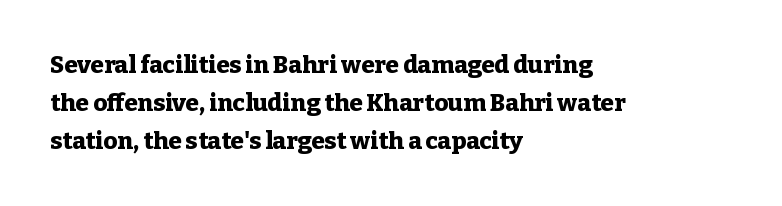
The image shows 24 px bold type, upright; set left-aligned, normal line spacing (1.58x), normal letter spacing, not underlined.
